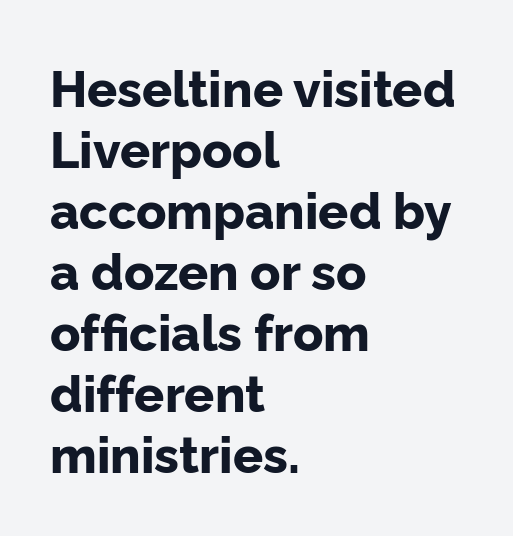
{"serif": "no", "italic": "no", "bold": "yes", "weight": "bold", "width": "normal", "stroke_contrast": "low", "x_height": "medium", "monospaced": "no", "underline": "no", "align": "left", "line_spacing_ratio": 1.22, "letter_spacing": "normal", "letter_spacing_em": 0.0, "glyph_px": 50}
